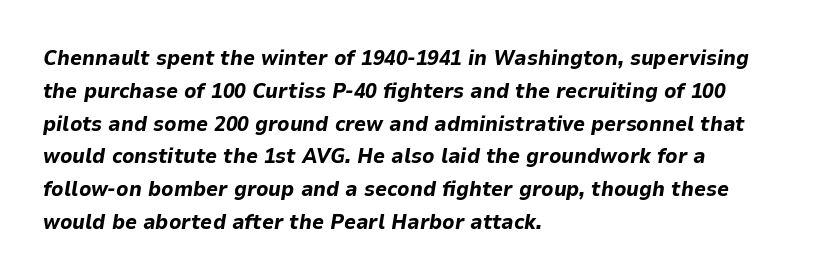
Q: Is the text bold? A: Yes.
Q: Is the text italic (slanted)? A: Yes, it leans right by about 9 degrees.
Q: Is the text underlined? A: No.
Q: How is the paragraph aligned? A: Left-aligned.
Q: Is the spacing between letters normal or unusually wide? A: Normal.
Q: Is the spacing between lines tight, normal or loose? A: Normal.
